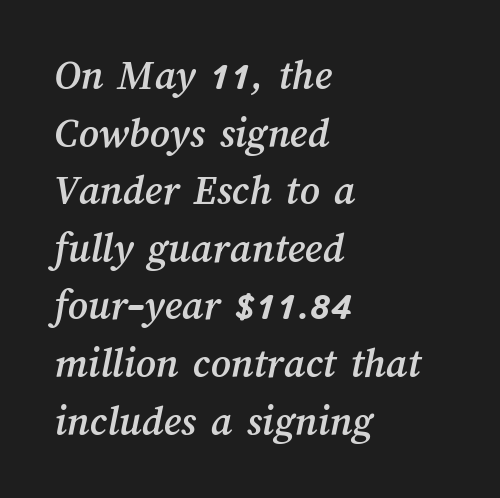
The lines in this sample share a left origin and differ only in where they stop. A typesetter would call this zero additional tracking. The passage shown stacks its lines at a standard gap. The specimen omits any rule beneath the text block's lines. This sample has the flowing, uneven cadence of proportional lettering.
